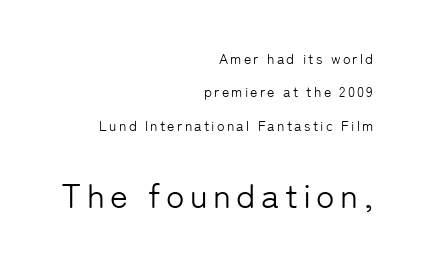
{"serif": "no", "italic": "no", "bold": "no", "weight": "light", "width": "normal", "stroke_contrast": "low", "x_height": "medium", "monospaced": "no", "underline": "no", "align": "right", "line_spacing": "loose", "line_spacing_ratio": 2.38, "larger_block": "second", "size_ratio": 2.43, "glyph_px": 34}
